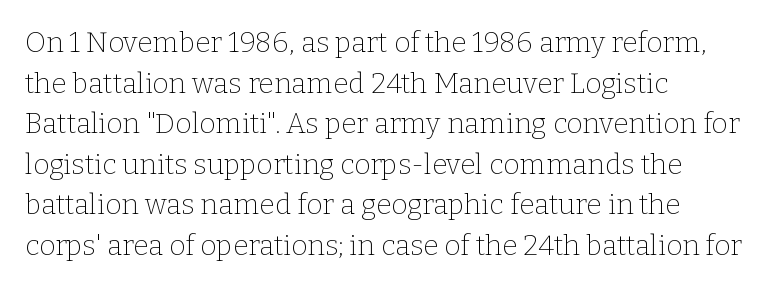
Typographically, this falls in the serif category. Leading matches the norm, producing a regular column. Descenders hang freely into open space. The letters stand straight up with perfectly vertical stems. Words appear dense and cohesive because spacing is normal. The passage shown is not bold in any degree.
